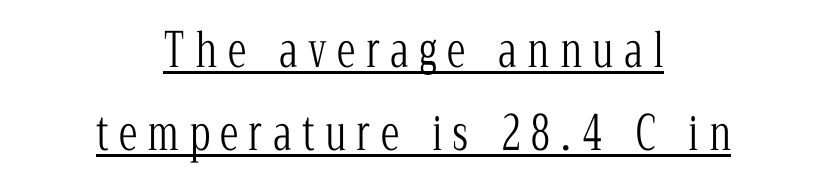
The image shows 47 px light, condensed serif type, upright; set centered, line spacing 1.76x, unusually wide letter spacing (+0.22 em), underlined; low stroke contrast and a medium x-height.
